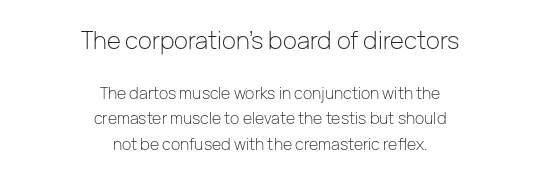
Q: Is the text bold? A: No.
Q: Is the text italic (slanted)? A: No, it is upright.
Q: Is the text underlined? A: No.
Q: How is the paragraph aligned? A: Centered.
Q: Is the spacing between letters normal or unusually wide? A: Normal.
Q: Is the spacing between lines tight, normal or loose? A: Normal.
Q: Which block of text is set in a larger size, the first (top) or the second (bottom)? A: The first (top) one.
